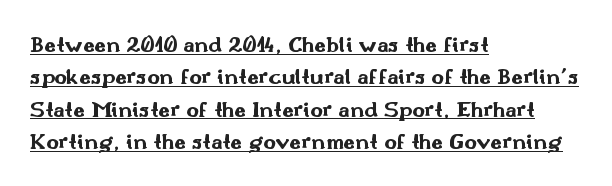
The sample has been set heavy, in full bold. This sample is left-justified, so line endings fall wherever the words run out. The gaps between neighbouring characters are ordinary and unremarkable. The face used here appears with an underline applied. This block has exactly the height ordinary leading produces.
